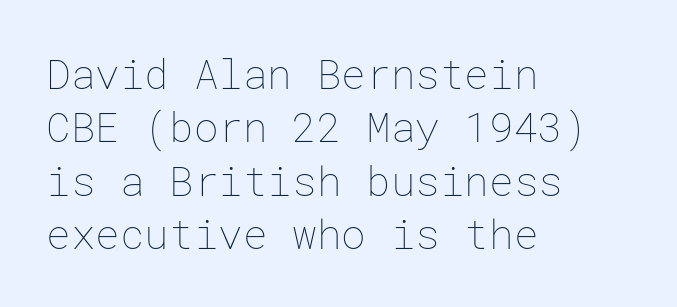
The image shows 41 px thin type, upright; set left-aligned, normal line spacing (1.3x), normal letter spacing, not underlined; low stroke contrast and a medium x-height.
